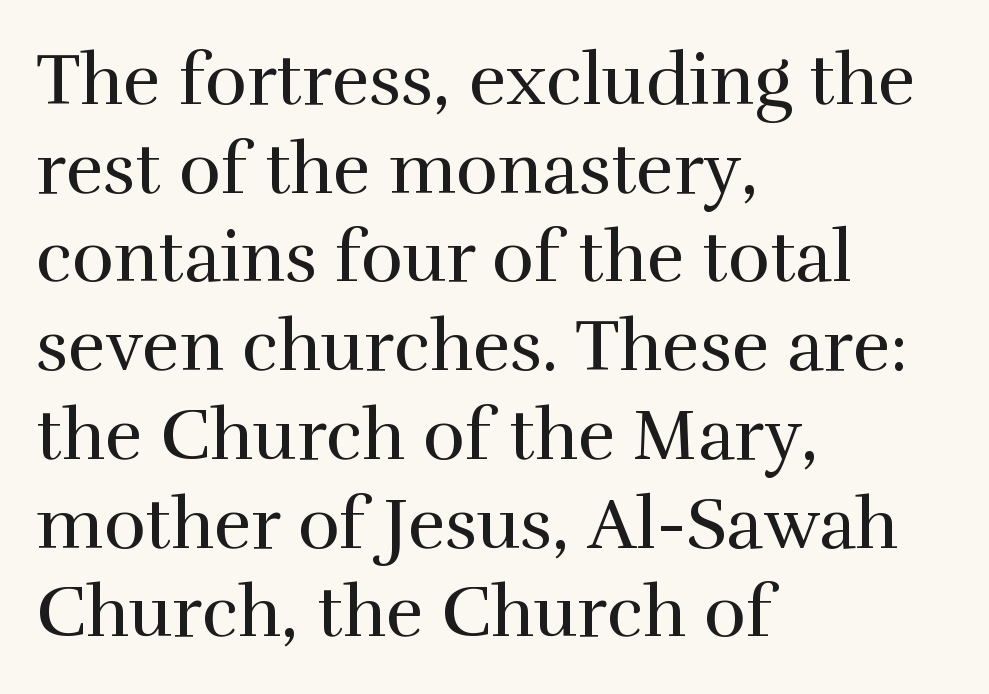
Q: Is the text bold? A: No.
Q: Is the text italic (slanted)? A: No, it is upright.
Q: Is the typeface a serif or a sans-serif typeface? A: Serif.
Q: Is the text underlined? A: No.
Q: How is the paragraph aligned? A: Left-aligned.
Q: Is the spacing between letters normal or unusually wide? A: Normal.
Q: Is the spacing between lines tight, normal or loose? A: Normal.
Q: Width (condensed, normal, or wide)? A: Normal.
Q: Stroke contrast? A: High.
Q: x-height? A: Medium.
Q: Monospaced? A: No.
